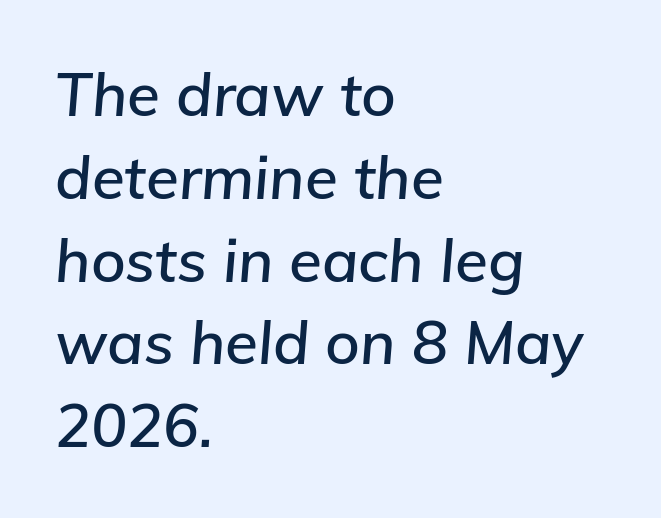
The image shows 60 px text type, italic (leaning right); set left-aligned, normal line spacing (1.38x), normal letter spacing, not underlined; low stroke contrast and a medium x-height.
